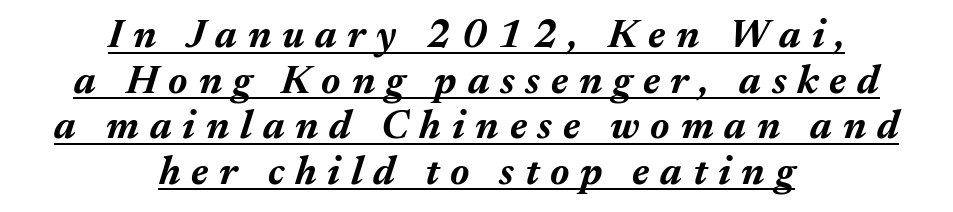
This sample carries an underscore along the baseline area. Centered paragraph, ragged on both sides. This sample uses an oblique cut, with every glyph tilted off the vertical. These lines huddle together more closely than default settings would place them.
